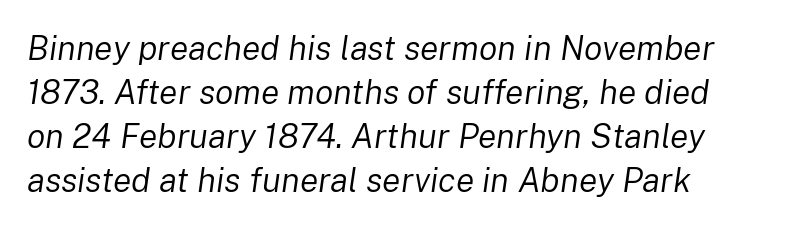
Q: Is the text bold? A: No.
Q: Is the text italic (slanted)? A: Yes, it leans right by about 8 degrees.
Q: Is the text underlined? A: No.
Q: Is the spacing between letters normal or unusually wide? A: Normal.
Q: Is the spacing between lines tight, normal or loose? A: Normal.
Q: Width (condensed, normal, or wide)? A: Normal.
Q: Stroke contrast? A: Low.
Q: x-height? A: Medium.
Q: Monospaced? A: No.
